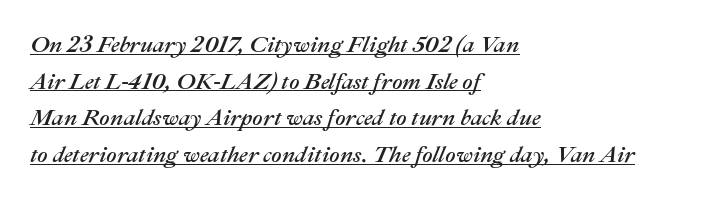
Q: Is the text italic (slanted)? A: Yes, it leans right by about 22 degrees.
Q: Is the text underlined? A: Yes.
Q: How is the paragraph aligned? A: Left-aligned.
Q: Is the spacing between letters normal or unusually wide? A: Normal.
Q: Is the spacing between lines tight, normal or loose? A: Normal.
